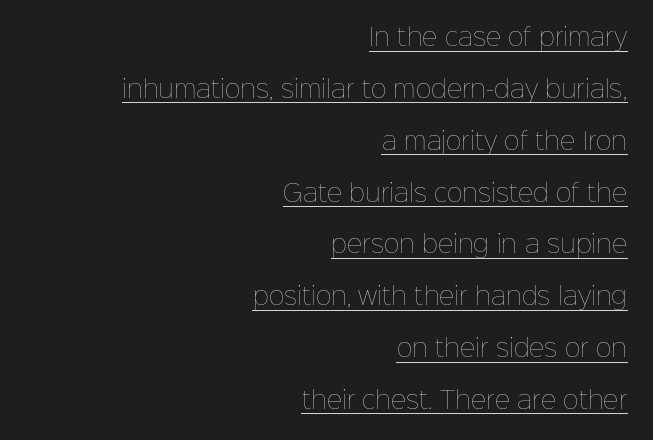
{"italic": "no", "bold": "no", "underline": "yes", "align": "right", "line_spacing": "loose", "line_spacing_ratio": 2.16, "letter_spacing": "normal", "letter_spacing_em": 0.0, "glyph_px": 24}
